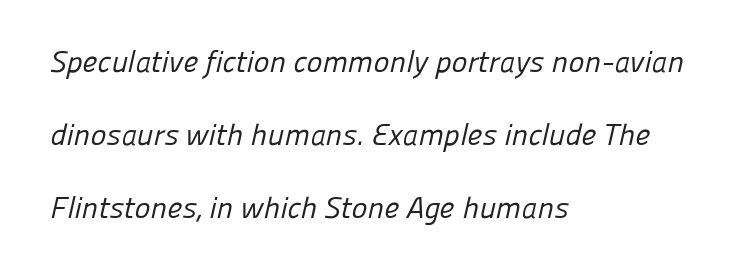
Leading: increased. Reading down the block, your eye returns to a fixed left position each line. Heaviness? Minimal to ordinary, like unemphasized prose. The rendering keeps characters at their native spacing.
